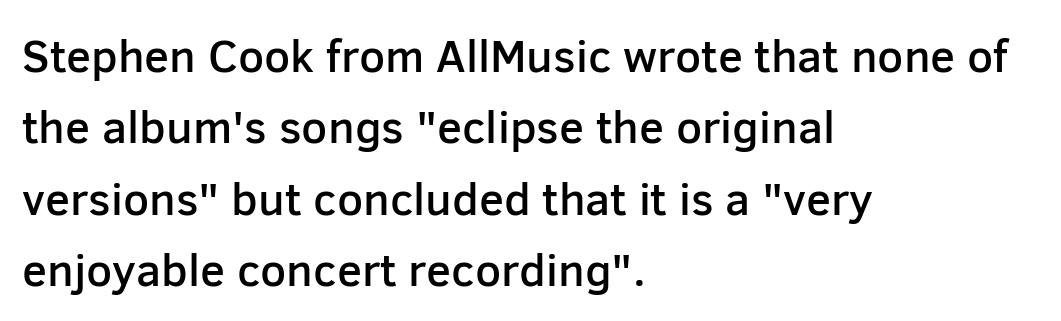
{"serif": "no", "italic": "no", "bold": "semi", "weight": "semibold", "width": "normal", "stroke_contrast": "low", "x_height": "medium", "monospaced": "no", "underline": "no", "align": "left", "line_spacing": "normal", "line_spacing_ratio": 1.55, "letter_spacing": "normal", "letter_spacing_em": 0.0, "glyph_px": 46}
